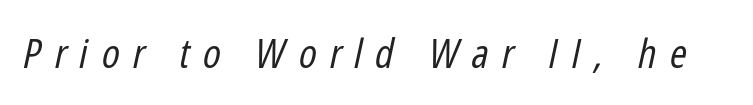
The image shows 41 px regular-weight, condensed type, italic (leaning right); set unusually wide letter spacing (+0.32 em), not underlined; low stroke contrast and a medium x-height.
